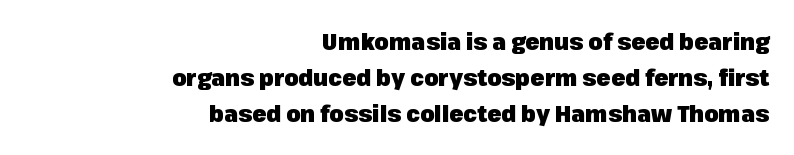
{"italic": "no", "bold": "yes", "underline": "no", "align": "right", "line_spacing": "normal", "line_spacing_ratio": 1.57, "letter_spacing": "normal", "letter_spacing_em": 0.0, "glyph_px": 23}
